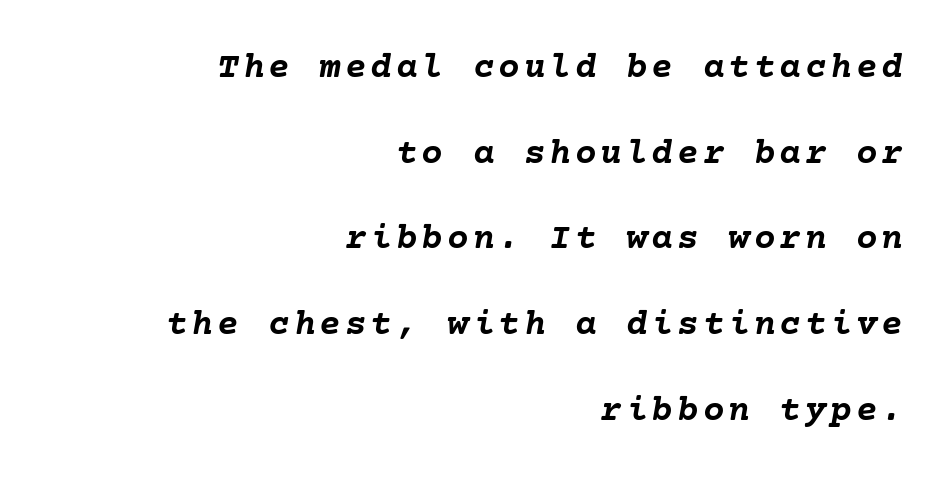
{"italic": "yes", "lean": "right", "slant_degrees": 10, "bold": "yes", "weight": "semibold", "width": "normal", "stroke_contrast": "low", "x_height": "medium", "underline": "no", "align": "right", "line_spacing": "loose", "line_spacing_ratio": 2.38, "glyph_px": 36}
